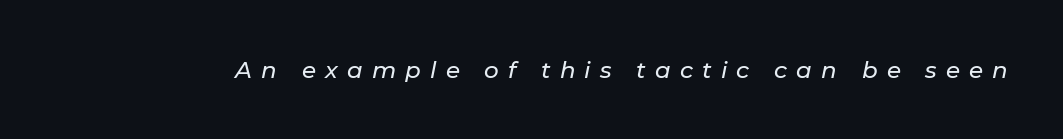
Q: Is the text italic (slanted)? A: Yes, it leans right by about 11 degrees.
Q: Is the text underlined? A: No.
Q: Is the spacing between letters normal or unusually wide? A: Unusually wide.
